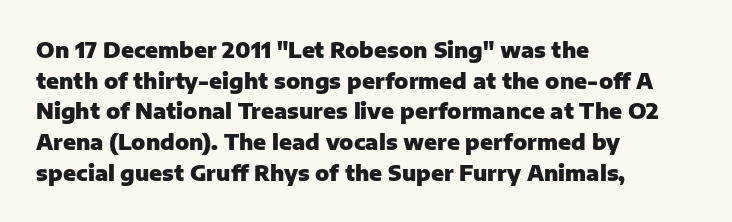
{"italic": "no", "bold": "yes", "underline": "no", "align": "left", "line_spacing": "normal", "line_spacing_ratio": 1.46, "letter_spacing": "normal", "letter_spacing_em": 0.0, "glyph_px": 21}
